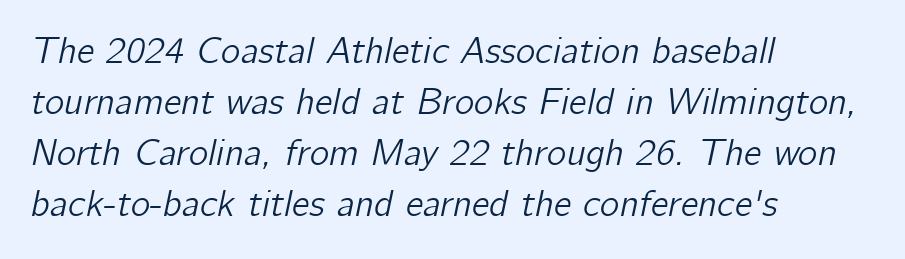
{"italic": "yes", "lean": "right", "slant_degrees": 12, "width": "normal", "stroke_contrast": "low", "x_height": "medium", "monospaced": "no", "underline": "no", "align": "left", "line_spacing": "normal", "line_spacing_ratio": 1.38, "letter_spacing": "normal", "letter_spacing_em": 0.0, "glyph_px": 37}
